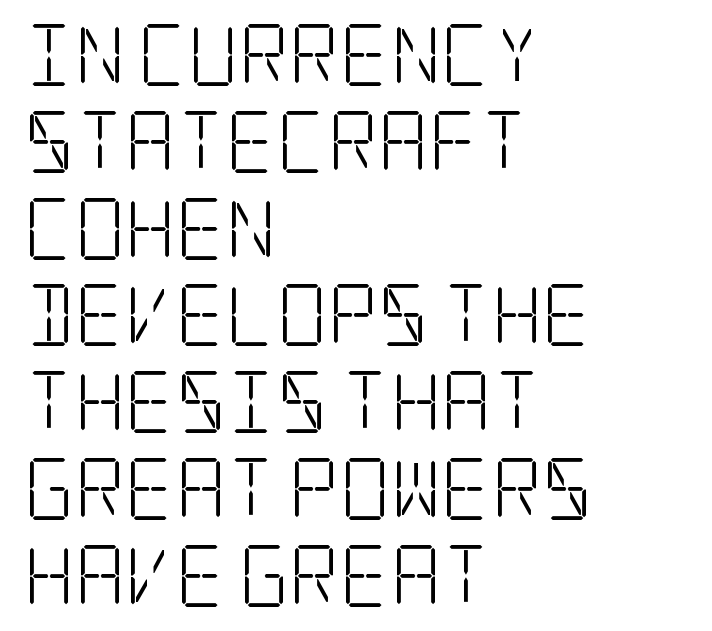
Q: Is the text bold? A: No.
Q: Is the text italic (slanted)? A: No, it is upright.
Q: Is the typeface a serif or a sans-serif typeface? A: Serif.
Q: Is the text underlined? A: No.
Q: How is the paragraph aligned? A: Left-aligned.
Q: Is the spacing between letters normal or unusually wide? A: Normal.
Q: Is the spacing between lines tight, normal or loose? A: Normal.
Q: Width (condensed, normal, or wide)? A: Condensed.
Q: Stroke contrast? A: Low.
Q: x-height? A: Large.
